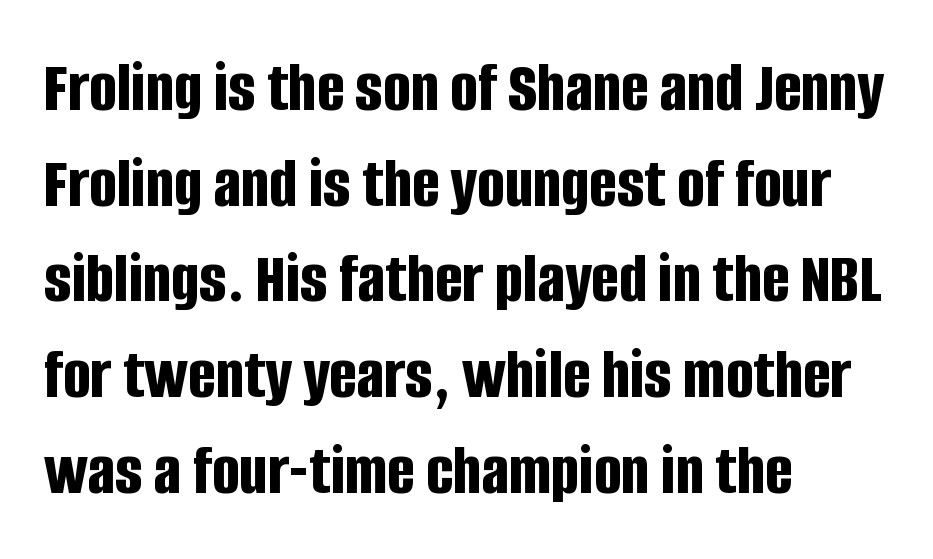
Q: Is the text bold? A: Yes.
Q: Is the text italic (slanted)? A: No, it is upright.
Q: Is the typeface a serif or a sans-serif typeface? A: Sans-serif.
Q: Is the text underlined? A: No.
Q: How is the paragraph aligned? A: Left-aligned.
Q: Is the spacing between letters normal or unusually wide? A: Normal.
Q: Is the spacing between lines tight, normal or loose? A: Normal.
Q: Width (condensed, normal, or wide)? A: Condensed.
Q: Stroke contrast? A: Low.
Q: x-height? A: Large.
Q: Monospaced? A: No.
